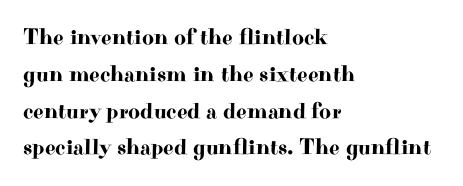
Every character sits straight up, as roman type does. Where is the straight margin? On the left. The rendering uses a moderate line-height, typical for paragraphs. Just letters on the line, the space beneath them empty. Compared with typical body copy, the letter spacing here is the same.
